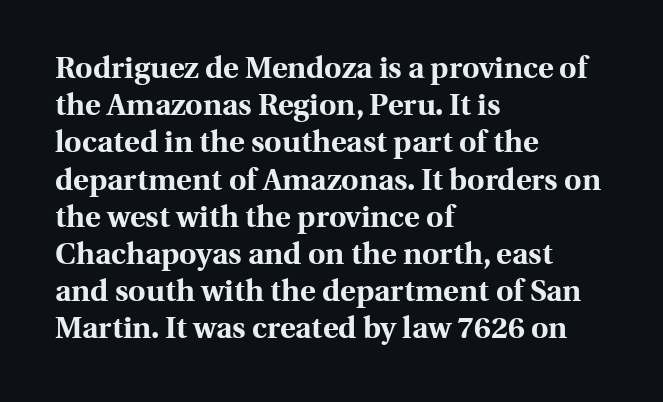
{"serif": "yes", "italic": "no", "bold": "yes", "weight": "bold", "width": "normal", "x_height": "medium", "monospaced": "no", "underline": "no", "align": "left", "line_spacing_ratio": 1.24, "letter_spacing": "normal", "letter_spacing_em": 0.0, "glyph_px": 30}
